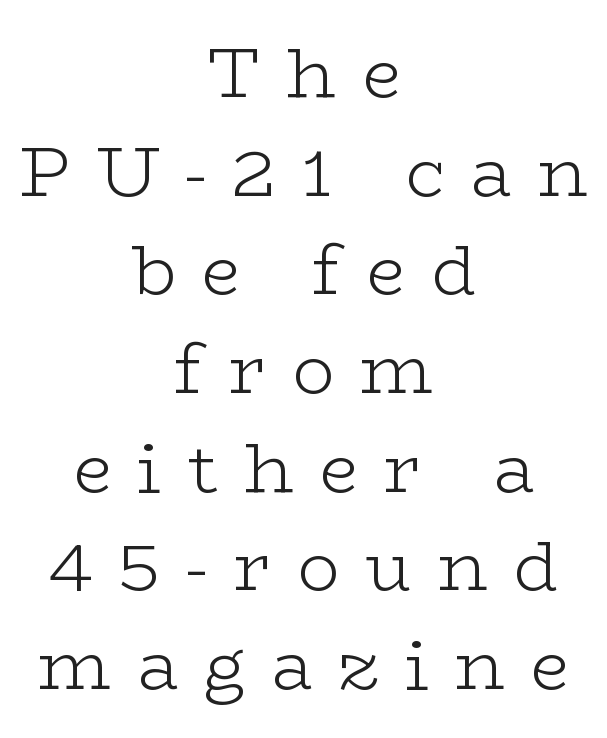
Between one letter and the next there's a generous, obvious gap. These lines sit exactly where default settings would place them. Serif or sans? Serif — the stroke terminals have little feet. Character widths vary here, with narrow letters taking less room than wide ones. Layout note: lines centered.
